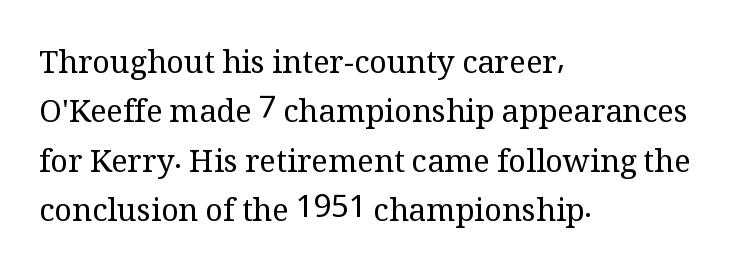
Q: Is the text bold? A: No.
Q: Is the text italic (slanted)? A: No, it is upright.
Q: Is the typeface a serif or a sans-serif typeface? A: Serif.
Q: Is the text underlined? A: No.
Q: How is the paragraph aligned? A: Left-aligned.
Q: Is the spacing between letters normal or unusually wide? A: Normal.
Q: Is the spacing between lines tight, normal or loose? A: Normal.
Q: Width (condensed, normal, or wide)? A: Normal.
Q: Stroke contrast? A: Medium.
Q: x-height? A: Medium.
Q: Monospaced? A: No.
